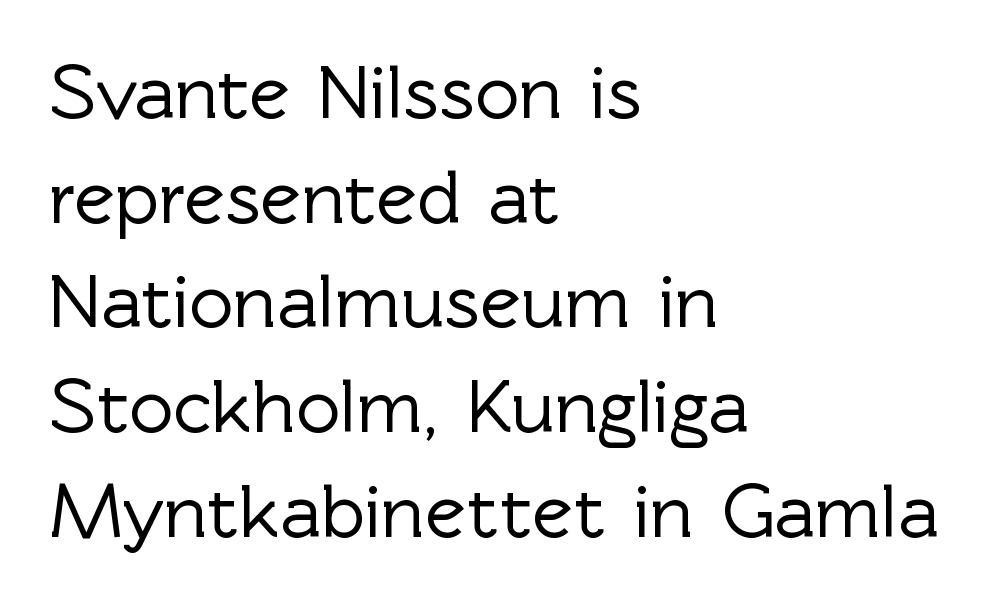
The rendering anchors every line to the left-hand side. Only glyphs here, with clear space below each row. A typesetter would call this proportional, since set widths differ per character. Regular leading. If you drew a line through each stem, it would be perfectly vertical. The letters carry no serifs — their stems end cleanly without finishing strokes.
